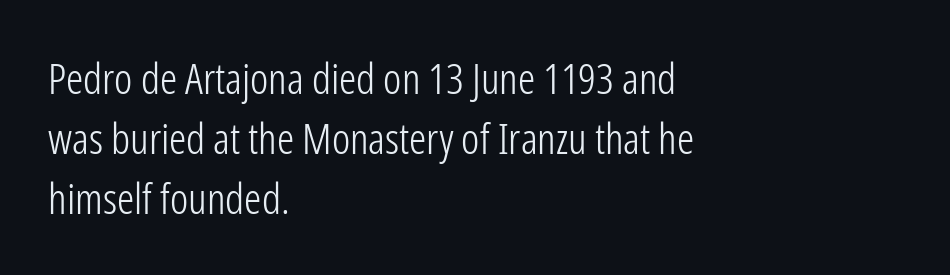
Posture: straight, roman, zero tilt. You could not count columns in this text — the font is proportionally spaced. The rendering uses a moderate line-height, typical for paragraphs. The zone under the glyphs is completely vacant. Does extra space separate the letters? No, they use regular spacing.
